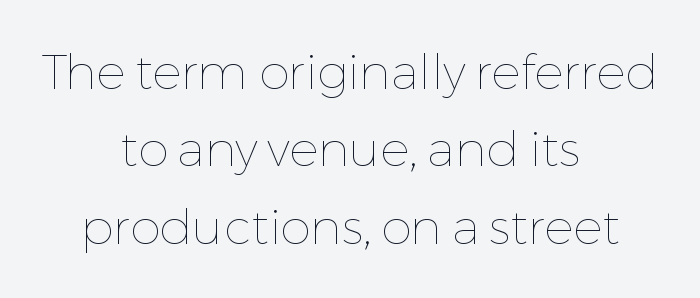
{"italic": "no", "bold": "no", "weight": "thin", "width": "normal", "stroke_contrast": "low", "x_height": "medium", "monospaced": "no", "underline": "no", "align": "center", "line_spacing": "normal", "line_spacing_ratio": 1.58, "letter_spacing": "normal", "letter_spacing_em": 0.0, "glyph_px": 49}
